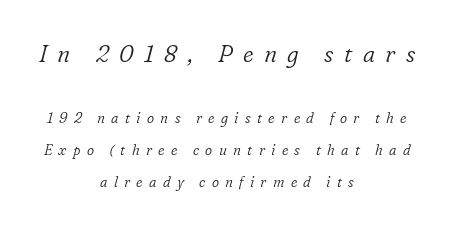
The image shows 23 px text type, italic (leaning right); set centered, loose line spacing (2.26x), unusually wide letter spacing (+0.45 em), not underlined; the first (top) block is 1.64x larger.
